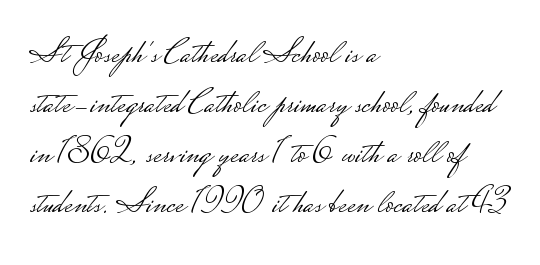
A classic flush-left, rag-right setting is used for this passage. The rendering uses natural spacing where letterforms have individual widths. No extra tracking has been applied to these lines. Look at the bottom of the vertical strokes: they stop flat, with no serifs. Is this a heavy cut? Hardly; it is regular or lighter.
